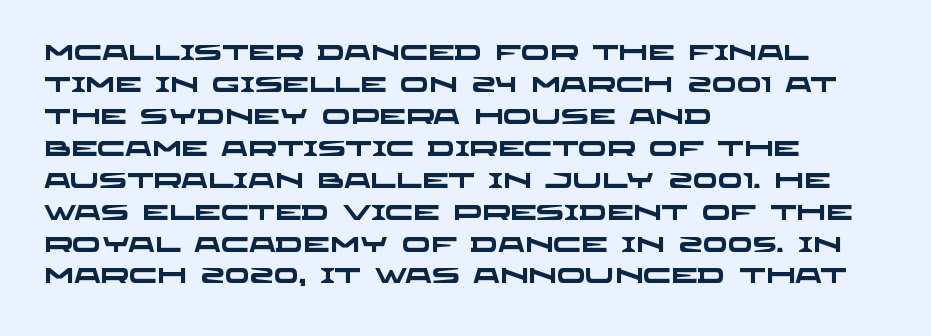
The image shows 21 px bold type; set left-aligned, normal line spacing (1.52x), normal letter spacing, not underlined.
